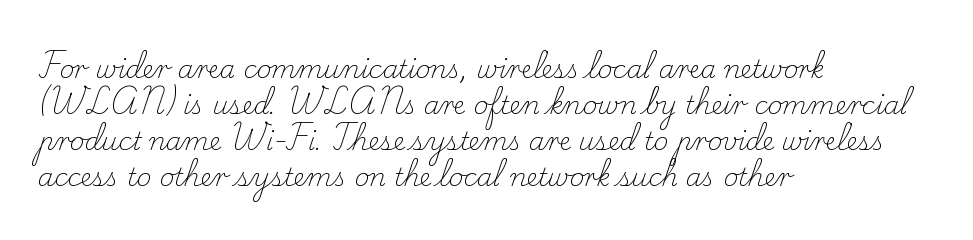
The rendering anchors every line to the left-hand side. Words appear dense and cohesive because spacing is normal. Does the leading feel generous? No, just average. A quiet, ordinary-to-light weight characterises the typeface.
